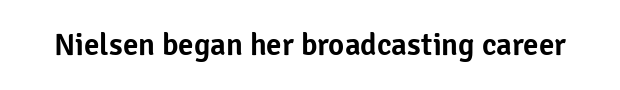
The image shows 31 px sans-serif type, upright; set normal letter spacing, not underlined; low stroke contrast and a medium x-height.
